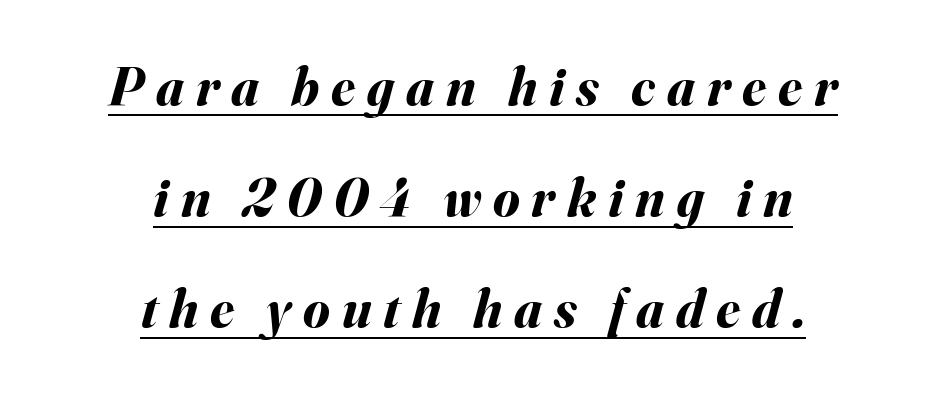
The image shows 54 px bold type, italic (leaning right); set centered, loose line spacing (2.06x), unusually wide letter spacing (+0.22 em), underlined; medium stroke contrast and a small x-height.
